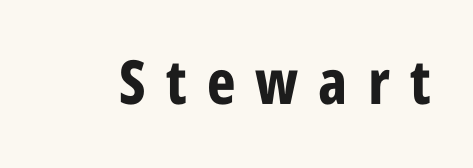
Q: Is the text bold? A: Yes.
Q: Is the text italic (slanted)? A: No, it is upright.
Q: Is the typeface a serif or a sans-serif typeface? A: Sans-serif.
Q: Is the text underlined? A: No.
Q: Is the spacing between letters normal or unusually wide? A: Unusually wide.
Q: Width (condensed, normal, or wide)? A: Condensed.
Q: Stroke contrast? A: Low.
Q: x-height? A: Large.
Q: Monospaced? A: No.
